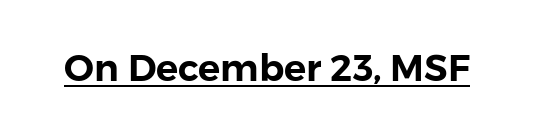
Q: Is the text italic (slanted)? A: No, it is upright.
Q: Is the typeface a serif or a sans-serif typeface? A: Sans-serif.
Q: Is the text underlined? A: Yes.
Q: Is the spacing between letters normal or unusually wide? A: Normal.
Q: Width (condensed, normal, or wide)? A: Normal.
Q: Stroke contrast? A: Low.
Q: x-height? A: Medium.
Q: Monospaced? A: No.
